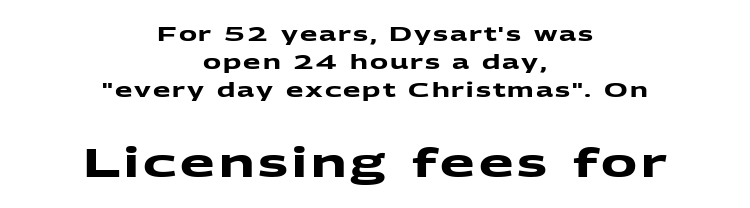
{"serif": "no", "bold": "yes", "weight": "heavy", "width": "wide", "stroke_contrast": "medium", "x_height": "medium", "monospaced": "no", "underline": "no", "align": "center", "line_spacing": "normal", "line_spacing_ratio": 1.41, "larger_block": "second", "size_ratio": 2.0, "glyph_px": 40}
